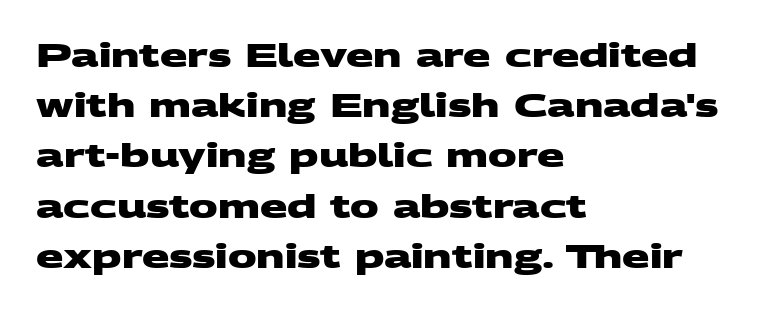
Alignment: flush left. This sample uses plain, unmodified letter spacing. This sample uses a sans-serif face. Think of a printed novel: that variable character pitch is what you see here.
